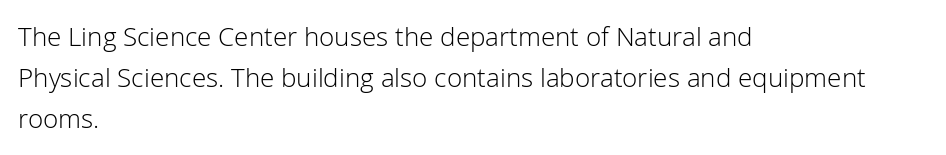
The words here are not underlined. Unbolded letterforms with no extra heft. Quick note: interline space is typical. These lines stack with their left ends in a neat column. Ordinary non-slanted type is in use. Here the glyphs are tracked normally, forming tight word shapes.
